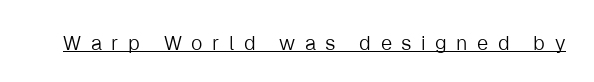
{"italic": "no", "bold": "no", "underline": "yes", "letter_spacing": "wide", "letter_spacing_em": 0.47, "glyph_px": 20}
